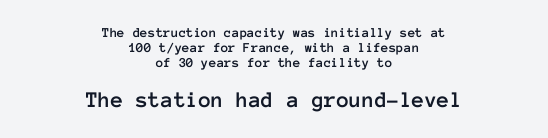
Q: Is the text italic (slanted)? A: No, it is upright.
Q: Is the text underlined? A: No.
Q: How is the paragraph aligned? A: Centered.
Q: Is the spacing between letters normal or unusually wide? A: Normal.
Q: Is the spacing between lines tight, normal or loose? A: Tight.
Q: Which block of text is set in a larger size, the first (top) or the second (bottom)? A: The second (bottom) one.
